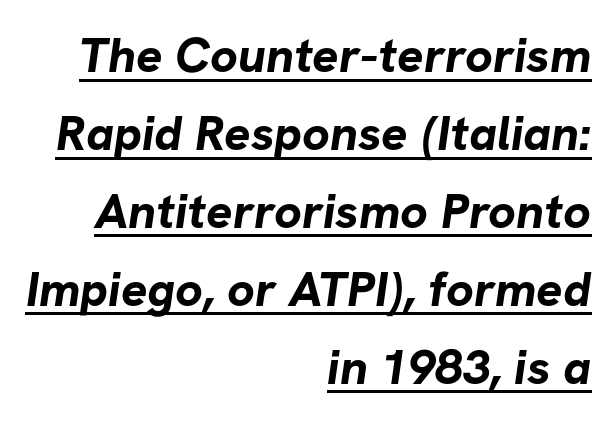
{"serif": "no", "bold": "yes", "weight": "bold", "width": "normal", "stroke_contrast": "low", "x_height": "medium", "monospaced": "no", "underline": "yes", "align": "right", "line_spacing": "normal", "line_spacing_ratio": 1.59, "letter_spacing": "normal", "letter_spacing_em": 0.0, "glyph_px": 49}
